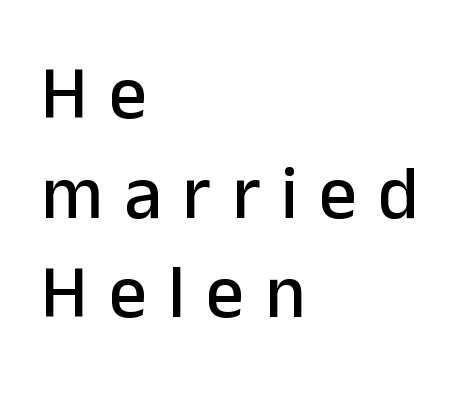
The image shows 75 px sans-serif type, upright; set left-aligned, normal line spacing (1.33x), unusually wide letter spacing (+0.28 em), not underlined; low stroke contrast and a medium x-height.
